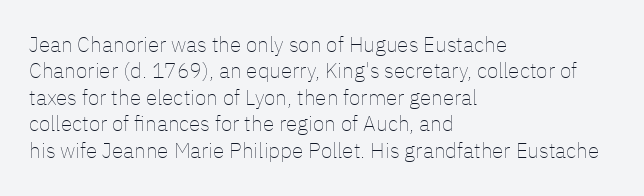
The image shows 21 px text type, upright; set left-aligned, normal line spacing (1.26x), normal letter spacing, not underlined.
